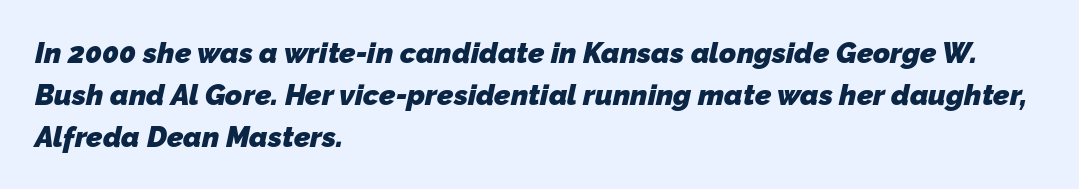
The image shows 29 px heavy sans-serif type; set left-aligned, normal line spacing (1.44x), normal letter spacing, not underlined; low stroke contrast and a medium x-height.
